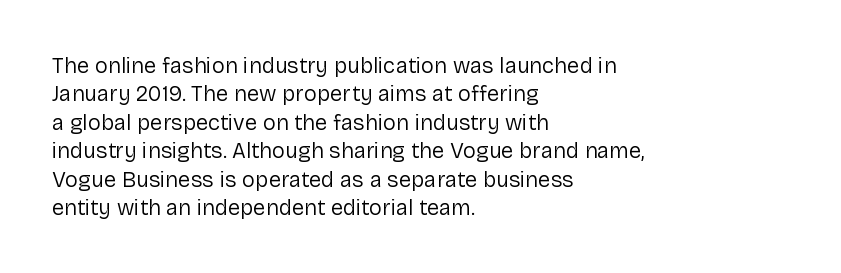
{"italic": "no", "bold": "no", "underline": "no", "align": "left", "line_spacing": "normal", "line_spacing_ratio": 1.29, "letter_spacing": "normal", "letter_spacing_em": 0.0, "glyph_px": 22}
